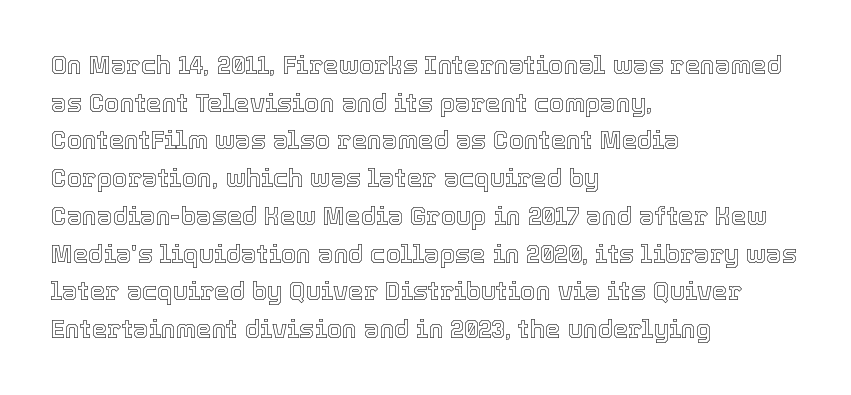
The image shows 25 px text type, upright; set left-aligned, normal line spacing (1.51x), normal letter spacing, not underlined.
